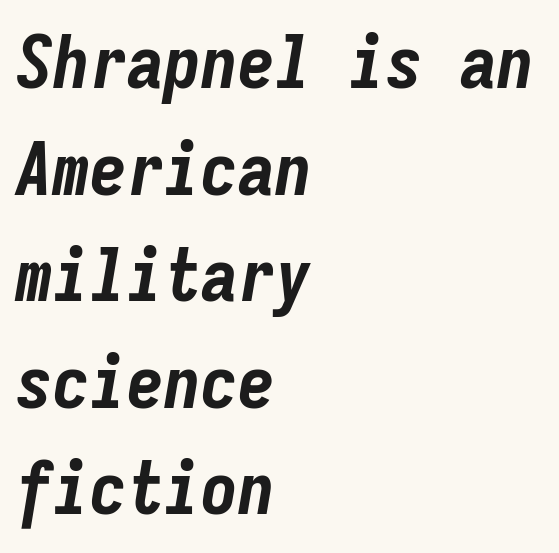
The compositor pushed each line to the left boundary. The font is running at its bold setting. In terms of posture, this sample is oblique. How are the letters spaced? Ordinarily, with no added tracking. Interline gaps are of average width in this sample.
